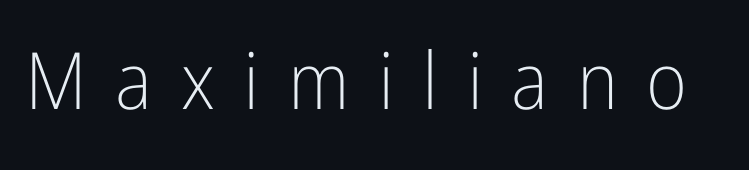
{"serif": "no", "italic": "no", "bold": "no", "weight": "light", "width": "condensed", "stroke_contrast": "low", "x_height": "medium", "monospaced": "no", "underline": "no", "letter_spacing": "wide", "letter_spacing_em": 0.36, "glyph_px": 79}
